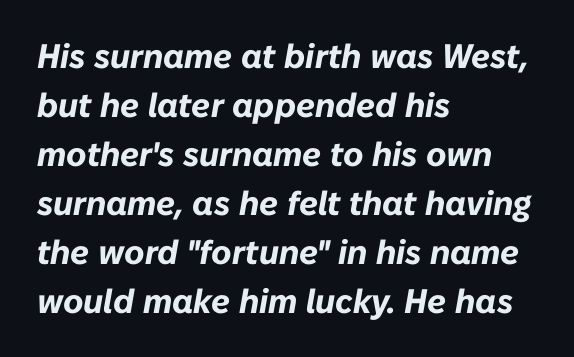
The image shows 34 px bold type, italic (leaning right); set left-aligned, normal line spacing (1.44x), normal letter spacing, not underlined; low stroke contrast and a medium x-height.
